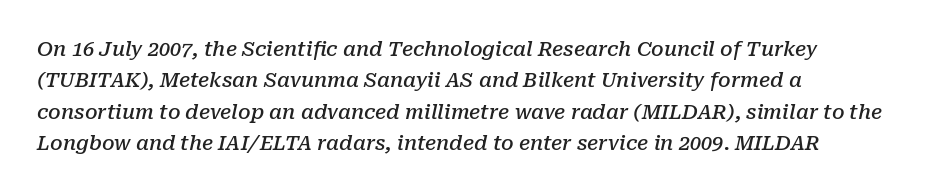
{"italic": "yes", "lean": "right", "slant_degrees": 10, "bold": "semi", "underline": "no", "align": "left", "line_spacing": "normal", "line_spacing_ratio": 1.57, "letter_spacing": "normal", "letter_spacing_em": 0.0, "glyph_px": 20}
